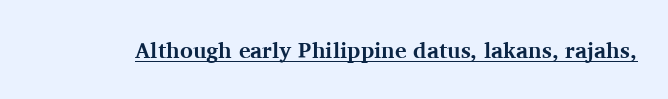
The image shows 22 px bold type, upright; set normal letter spacing, underlined.
